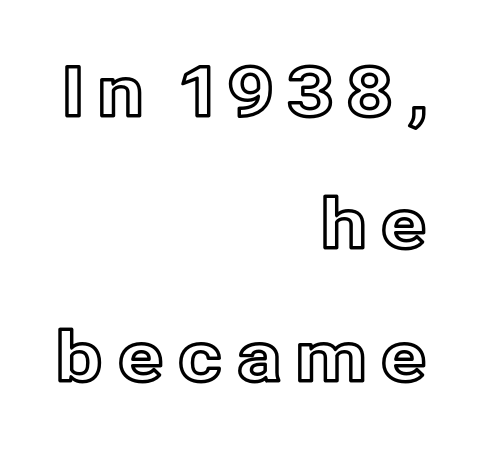
Q: Is the text italic (slanted)? A: No, it is upright.
Q: Is the text underlined? A: No.
Q: How is the paragraph aligned? A: Right-aligned.
Q: Is the spacing between lines tight, normal or loose? A: Loose.
Q: Width (condensed, normal, or wide)? A: Normal.
Q: x-height? A: Medium.
Q: Monospaced? A: No.
